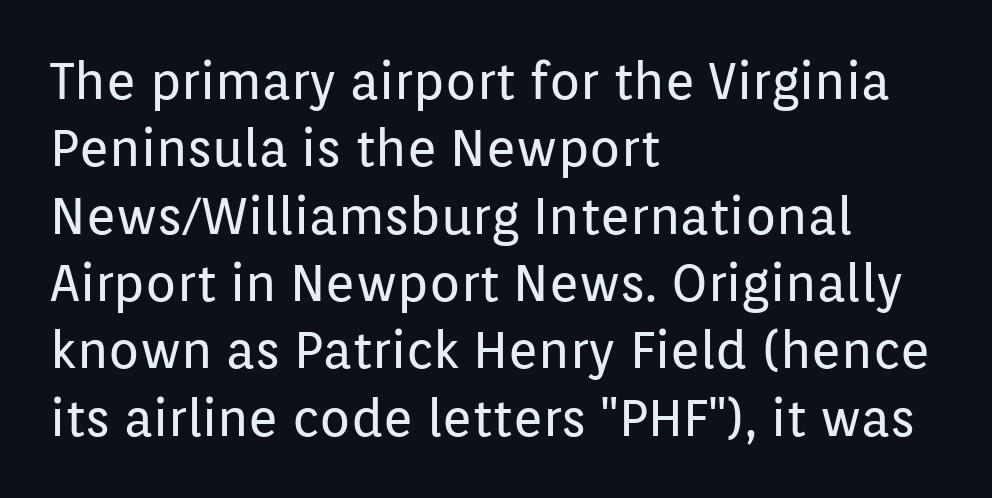
The weight tops out at a normal text grade. Normally led — the rows are evenly, conventionally spaced. If you drew a line through each stem, it would be perfectly vertical. Is this a fixed-width face? No — the glyphs have proportional, varying widths. Note: no serifs on the glyphs.
